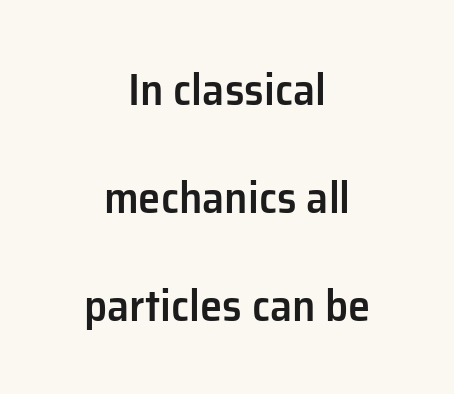
This sample uses an upright cut, with every glyph sitting square on the baseline. Standard letterfit; no display-style spreading of the glyphs. A clean baseline with only descenders dipping below it. Do the characters align in a grid? No, the font is proportional. The lines are spread far apart with generous leading. Does the type have serifs? No, each stem ends abruptly.
